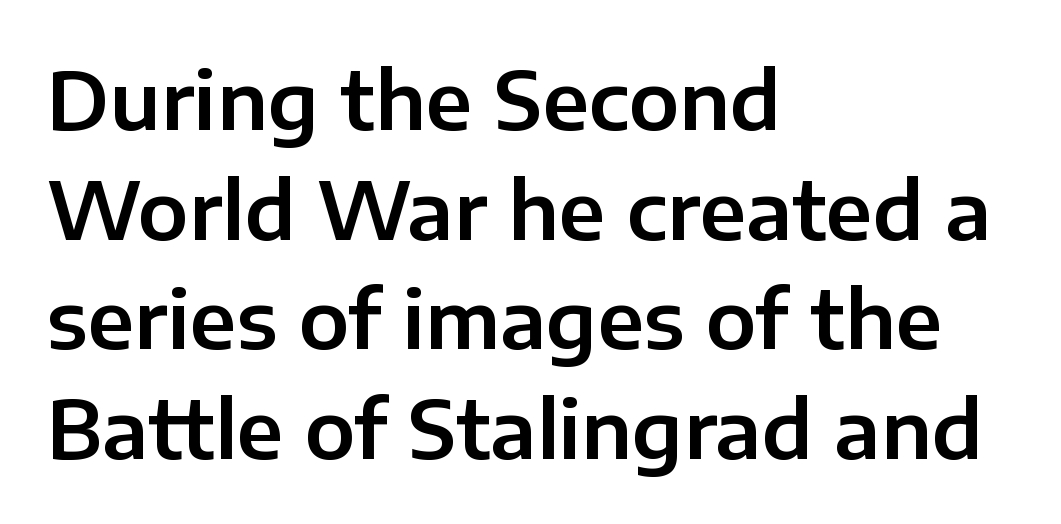
The letters stand upright; this is a roman face. The letters advance in unequal steps, a hallmark of proportional type. Letters rest on an invisible, unmarked baseline. Standard letterfit; no display-style spreading of the glyphs. The characters display no serif detailing; their extremities are plain.
